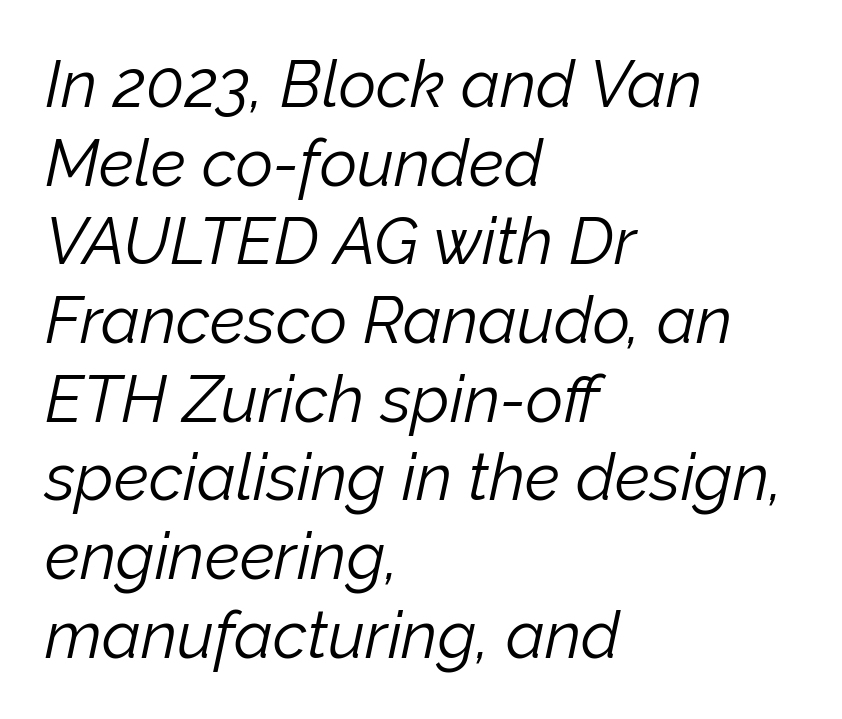
Q: Is the text bold? A: No.
Q: Is the text italic (slanted)? A: Yes, it leans right by about 12 degrees.
Q: Is the text underlined? A: No.
Q: How is the paragraph aligned? A: Left-aligned.
Q: Is the spacing between letters normal or unusually wide? A: Normal.
Q: Width (condensed, normal, or wide)? A: Normal.
Q: Stroke contrast? A: Low.
Q: x-height? A: Medium.
Q: Monospaced? A: No.
